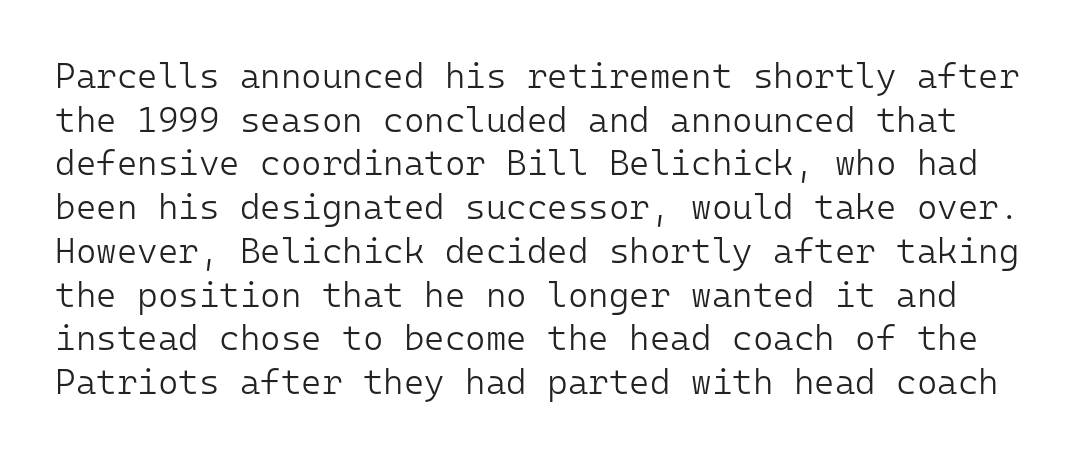
Honestly, there is no underline to notice here at all. Grotesque or geometric, the face here clearly has no serifs. Characters follow at the spacing the type designer built in. The weight tops out at a normal text grade. Is there any slant? The stems are plumb. You could count columns in this text — the font is strictly monospaced.
